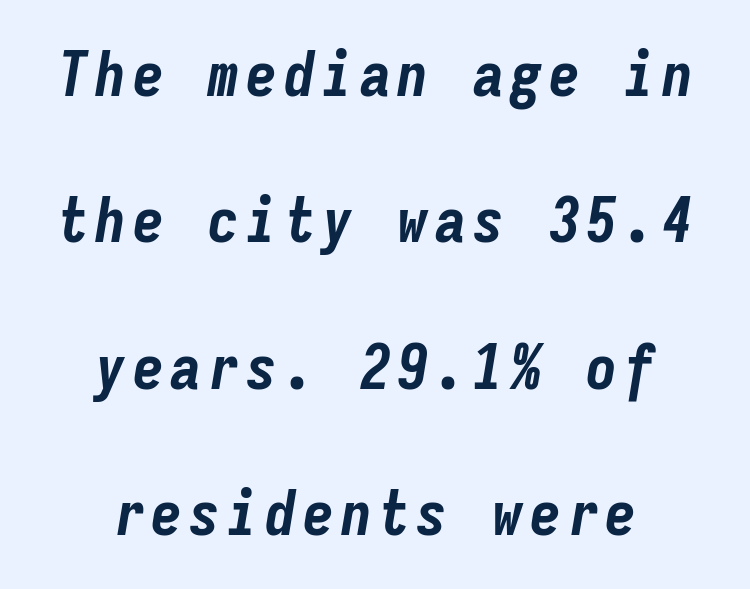
Q: Is the text bold? A: Yes.
Q: Is the text italic (slanted)? A: Yes, it leans right by about 9 degrees.
Q: Is the text underlined? A: No.
Q: How is the paragraph aligned? A: Centered.
Q: Is the spacing between lines tight, normal or loose? A: Loose.
Q: Width (condensed, normal, or wide)? A: Condensed.
Q: Stroke contrast? A: Low.
Q: x-height? A: Medium.
Q: Monospaced? A: Yes.
